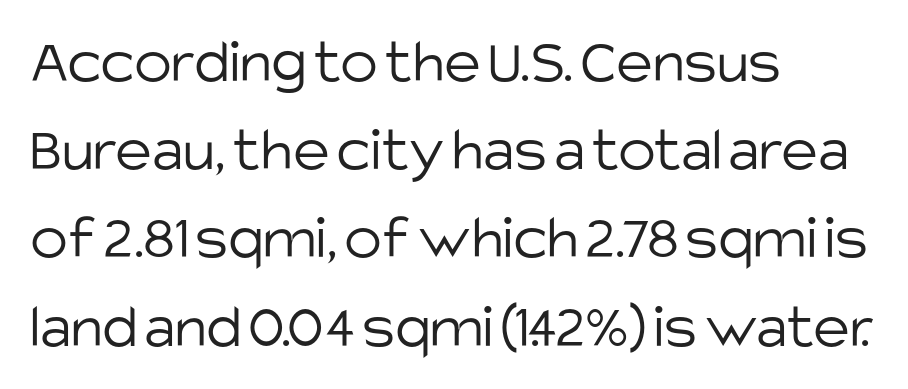
The horizontal fit of the characters is conventional and even. The characters are drawn with everyday or finer stroke widths. Rows of type keep a routine distance in the vertical direction. Left-aligned paragraph, ragged on the right.
